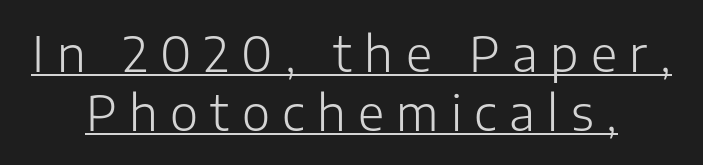
{"serif": "no", "italic": "no", "bold": "no", "weight": "light", "width": "normal", "stroke_contrast": "low", "x_height": "medium", "monospaced": "no", "underline": "yes", "align": "center", "line_spacing_ratio": 1.23, "letter_spacing": "wide", "letter_spacing_em": 0.26, "glyph_px": 48}
